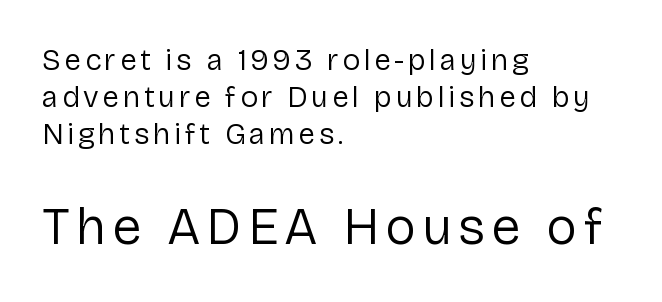
No chunkiness to these letters — they're not bold. These lines are rendered in a variable-pitch font. If you drew a line through each stem, it would be perfectly vertical. Caption: upper text group reduced, lower text group enlarged. Layout note: lines flush left. Anything drawn beneath the words? Only blank space.
